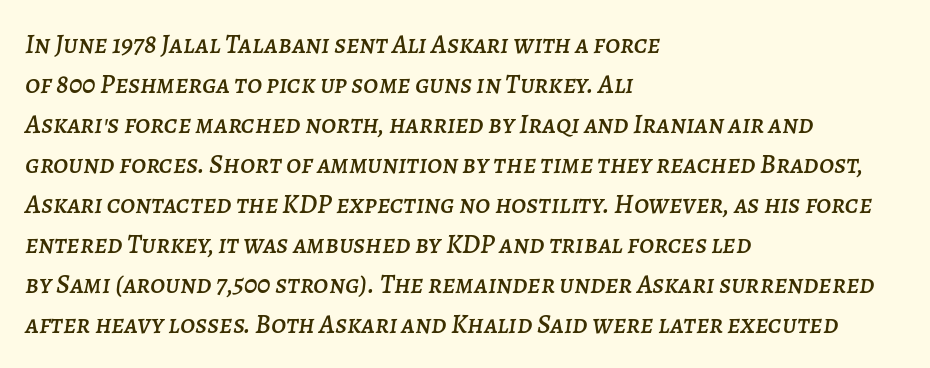
Interline gaps are of average width in this sample. Line beginnings align vertically; line endings do not. Is the letter spacing exaggerated? No — it looks like the ordinary default. Each row of text sits above clean, open space.
